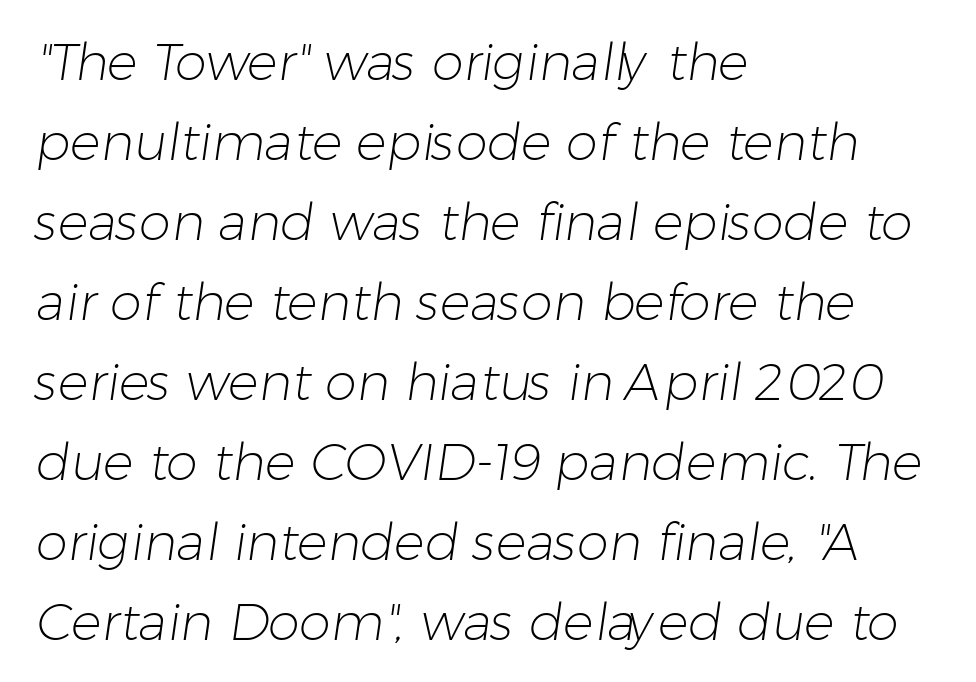
The designer left line spacing at the default. Stroke mass is kept to a normal reading level or below. Typeset ragged right — the left edge is the straight one. To sum up the face: it is a sans, with no serifs.
